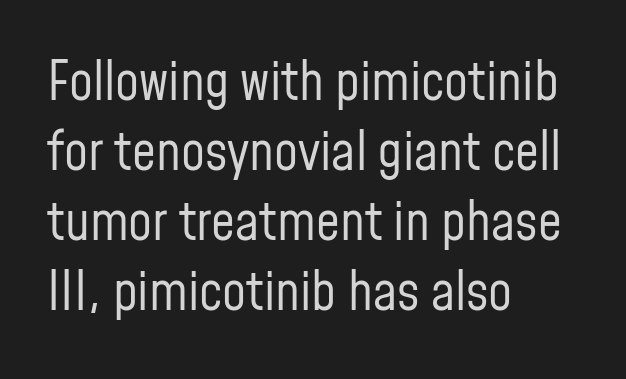
This rendering features lettering with no underline. Looks like regular typesetting: each glyph gets only the width it needs. The vertical gap from one line to the next is medium. The rendering shows plain stroke endings on the letterforms — a sans-serif design.
